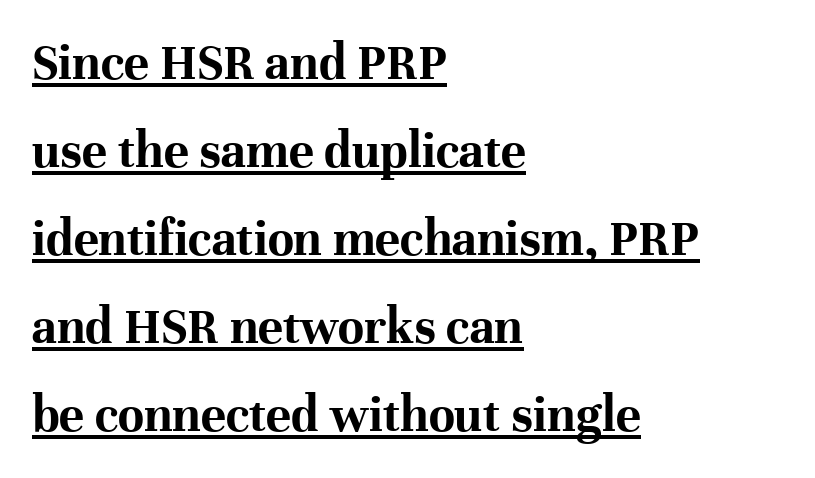
The image shows 53 px bold serif type, upright; set left-aligned, normal line spacing (1.66x), normal letter spacing, underlined; high stroke contrast and a medium x-height.
